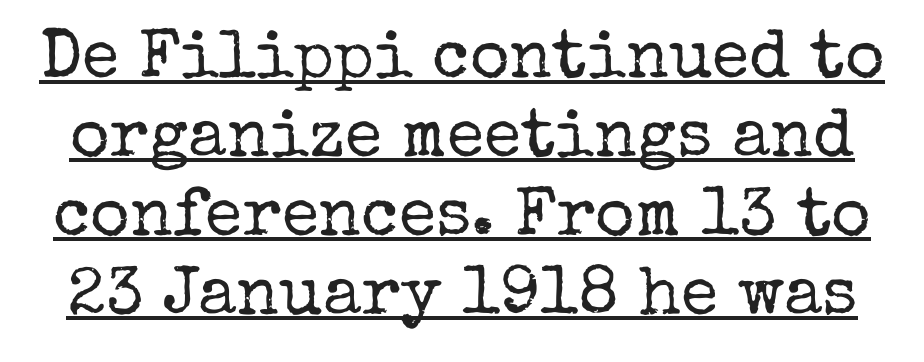
{"serif": "yes", "italic": "no", "bold": "no", "weight": "regular", "width": "normal", "stroke_contrast": "low", "x_height": "medium", "monospaced": "no", "underline": "yes", "line_spacing_ratio": 1.16, "letter_spacing": "normal", "letter_spacing_em": 0.0, "glyph_px": 68}
